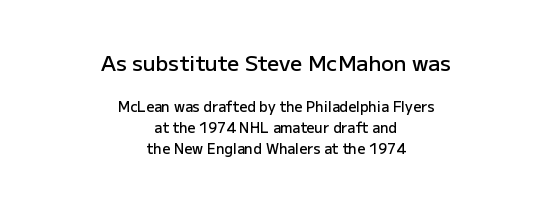
Q: Is the text bold? A: Semi-bold.
Q: Is the text italic (slanted)? A: No, it is upright.
Q: Is the text underlined? A: No.
Q: How is the paragraph aligned? A: Centered.
Q: Is the spacing between letters normal or unusually wide? A: Normal.
Q: Is the spacing between lines tight, normal or loose? A: Normal.
Q: Which block of text is set in a larger size, the first (top) or the second (bottom)? A: The first (top) one.
